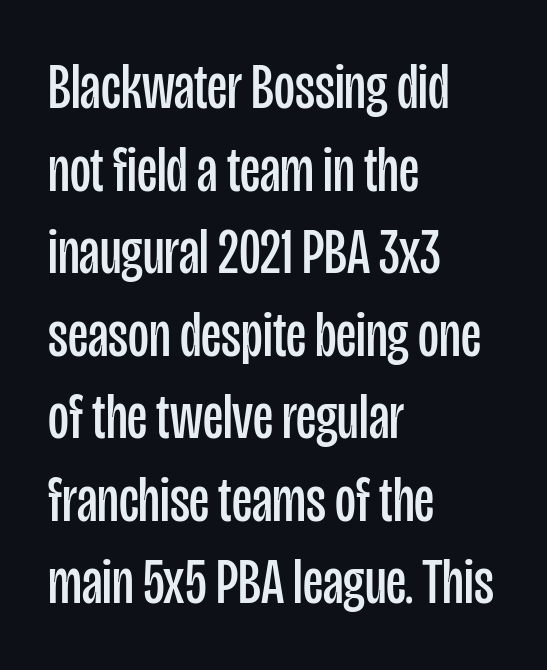
The image shows 64 px regular-weight, condensed sans-serif type, upright; set left-aligned, normal line spacing (1.29x), normal letter spacing, not underlined; low stroke contrast and a large x-height.
